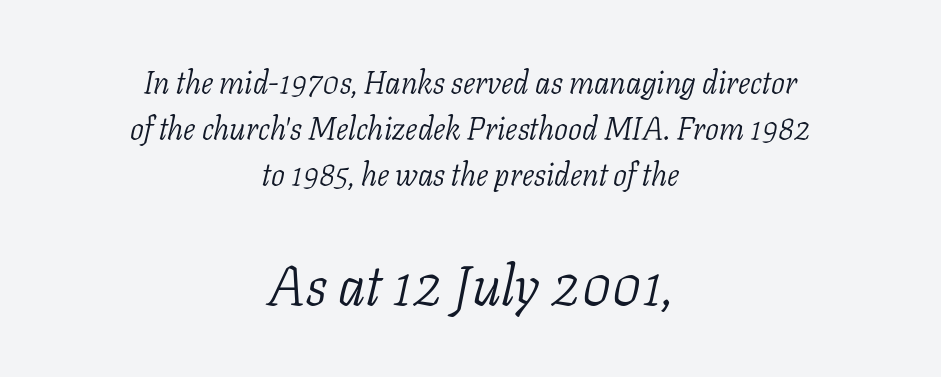
Observe the lean: these are italic letterforms. Does extra space separate the letters? No, they use regular spacing. Baseline-to-baseline distance is the conventional proportion of letter height. Top chunk: small. Bottom chunk: large. No word sits above an underline. This is not heavy type; no bold has been used.
